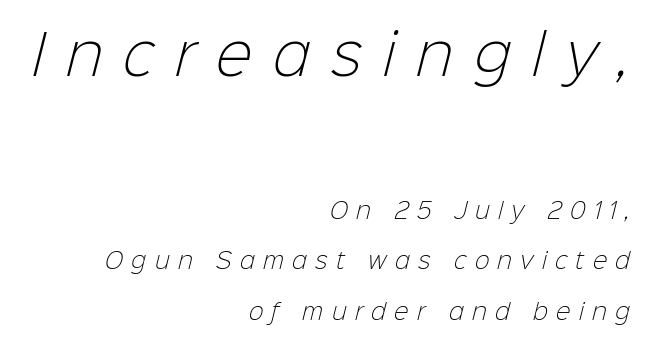
The image shows 55 px light sans-serif type; set right-aligned, loose line spacing (2.29x), unusually wide letter spacing (+0.38 em), not underlined; the first (top) block is 2.5x larger; low stroke contrast and a medium x-height.
